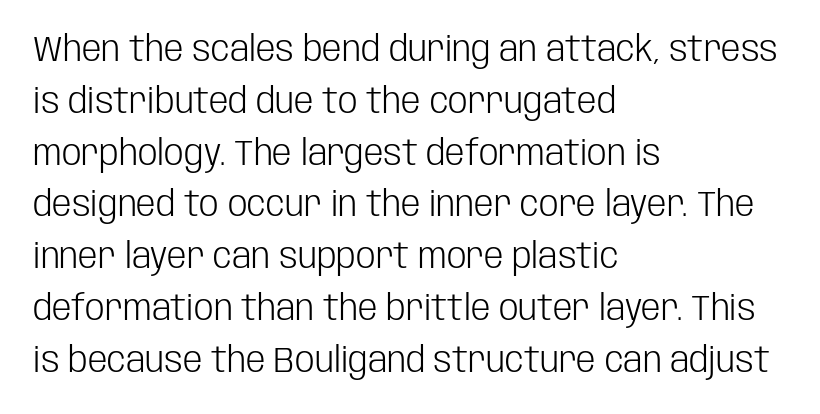
Q: Is the text bold? A: No.
Q: Is the text italic (slanted)? A: No, it is upright.
Q: Is the typeface a serif or a sans-serif typeface? A: Sans-serif.
Q: Is the text underlined? A: No.
Q: How is the paragraph aligned? A: Left-aligned.
Q: Is the spacing between letters normal or unusually wide? A: Normal.
Q: Is the spacing between lines tight, normal or loose? A: Normal.
Q: Width (condensed, normal, or wide)? A: Condensed.
Q: Stroke contrast? A: Low.
Q: x-height? A: Large.
Q: Monospaced? A: No.
